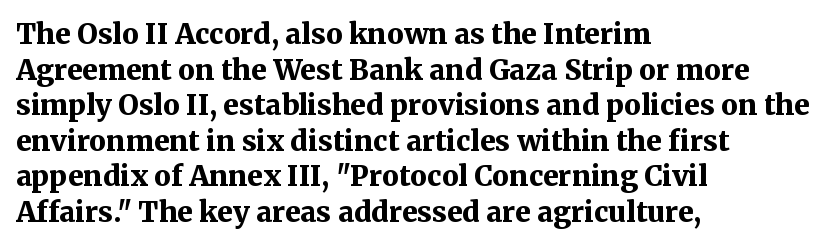
Successive baselines arrive at the customary interval. Letters rest on an invisible, unmarked baseline. A roman cut, with each character standing at attention. Here the glyphs are tracked normally, forming tight word shapes.
